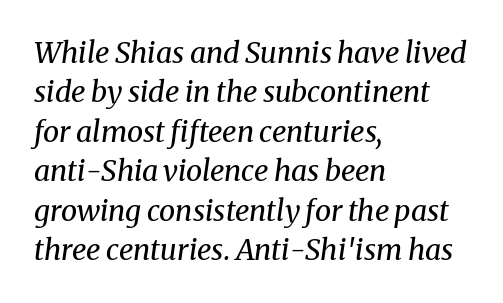
Reading down the block, your eye returns to a fixed left position each line. These lines are rendered in a variable-pitch font. Stroke terminals: seriffed. Vertical stems look standard width or narrower in stroke. Plain, unruled lines of type. The rendering uses a moderate line-height, typical for paragraphs.
